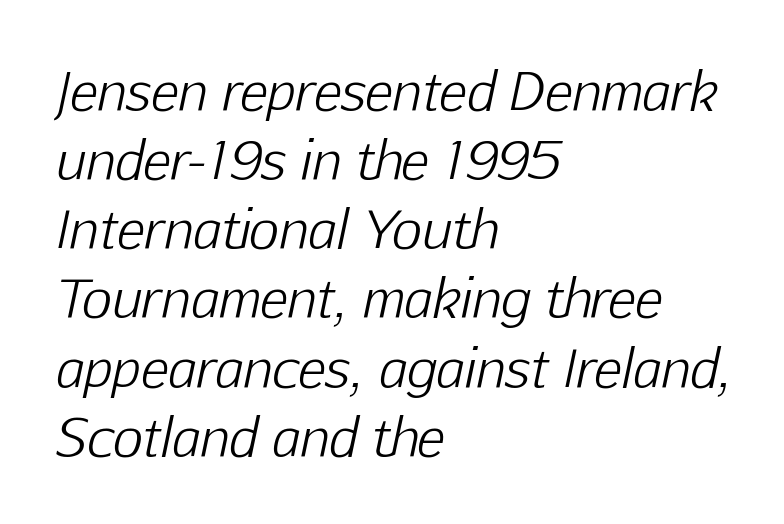
The image shows 52 px light type, italic (leaning right); set left-aligned, normal line spacing (1.33x), normal letter spacing, not underlined; low stroke contrast and a medium x-height.
